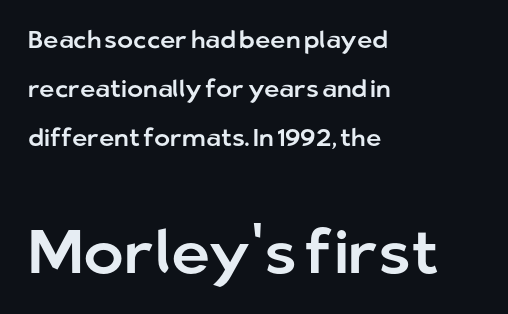
The second block has been scaled up relative to the first. These lines keep a tight, regular rhythm from letter to letter. Is the block centered? No — it sits flush against the left margin. In terms of posture, this sample is upright. Think of a printed novel: that variable character pitch is what you see here.
